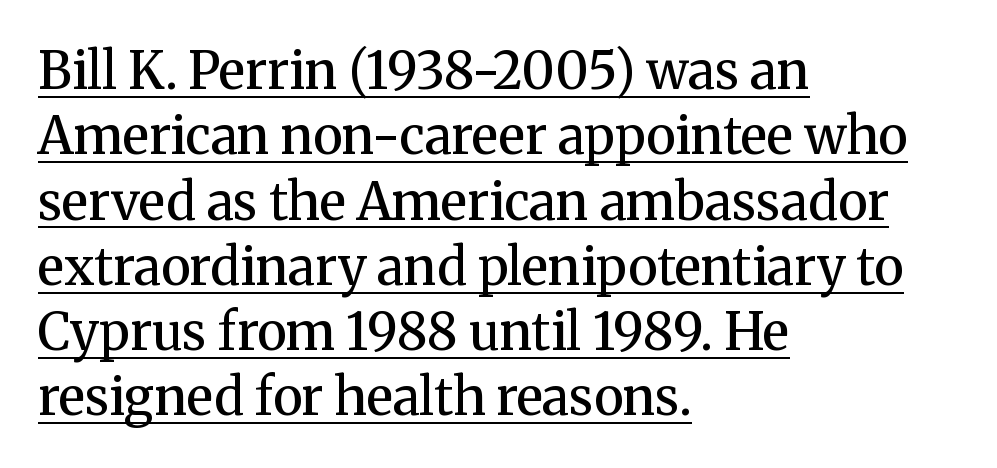
{"serif": "yes", "italic": "no", "bold": "semi", "weight": "semibold", "width": "normal", "stroke_contrast": "medium", "x_height": "medium", "monospaced": "no", "underline": "yes", "align": "left", "line_spacing": "normal", "line_spacing_ratio": 1.28, "letter_spacing": "normal", "letter_spacing_em": 0.0, "glyph_px": 51}
